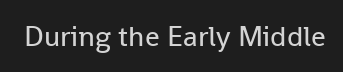
Does the lettering tilt? It doesn't — this is upright. Here the designer chose a conventional face with non-uniform glyph widths. Unmarked baselines from the first word to the last. Look at the tracking — it's just the regular setting, nothing added.
